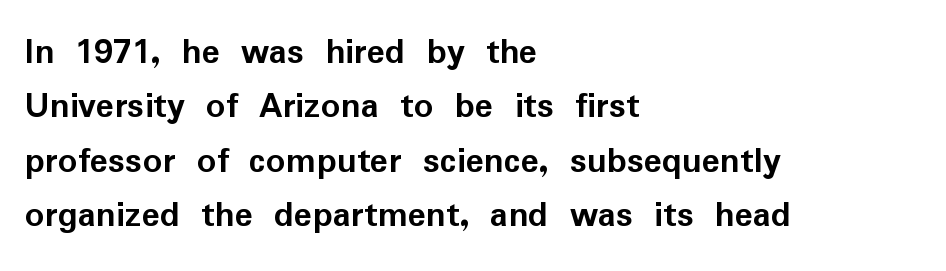
Reading down the column, the eye jumps a familiar distance to each next line. A classic flush-left, rag-right setting is used for this passage. Anything drawn beneath the words? Only blank space. Varying glyph widths throughout — classic text-font behaviour.
